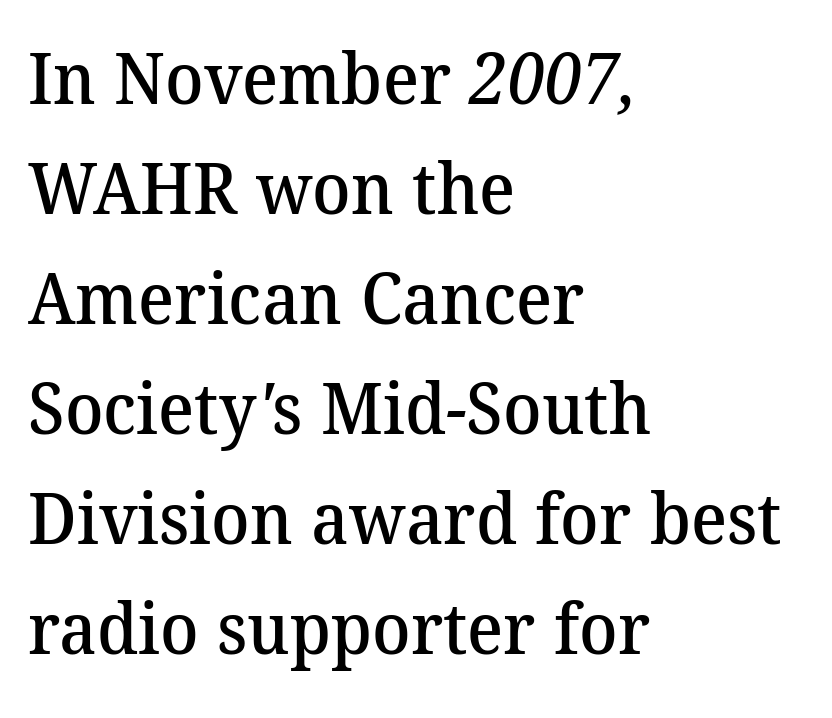
Does the type have serifs? Yes, each stem ends in a small foot. Is there much room between lines? A standard amount, neither cramped nor airy. Spacing verdict: proportional, widths tailored to each character. This rendering features lettering with no underline. Where is the straight margin? On the left. Nothing unusual about the tracking: characters are spaced as the font intends.
